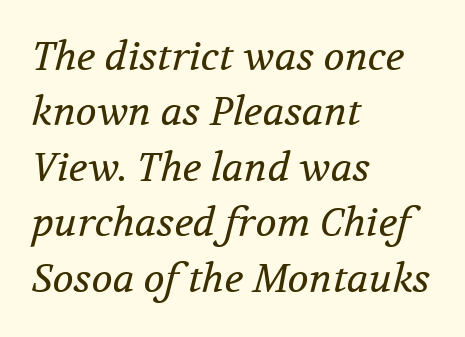
The rag falls on the right side of this text block. The letterforms sit at book weight or below. Emphasis-style slanted type is in use. There is no visible air inserted between adjacent glyphs. Are there feet on the stems? There are — it's a serif. A normal amount of white space separates one row of letters from the next.
